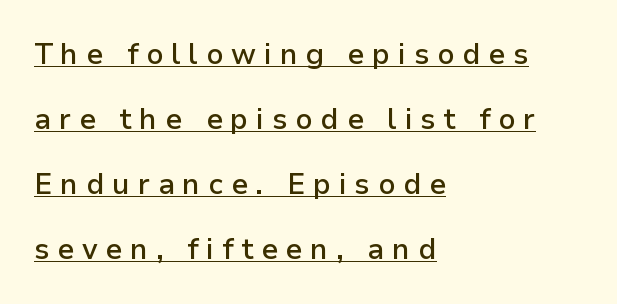
The image shows 29 px semibold sans-serif type, upright; set left-aligned, loose line spacing (2.24x), unusually wide letter spacing (+0.27 em), underlined; low stroke contrast and a medium x-height.
